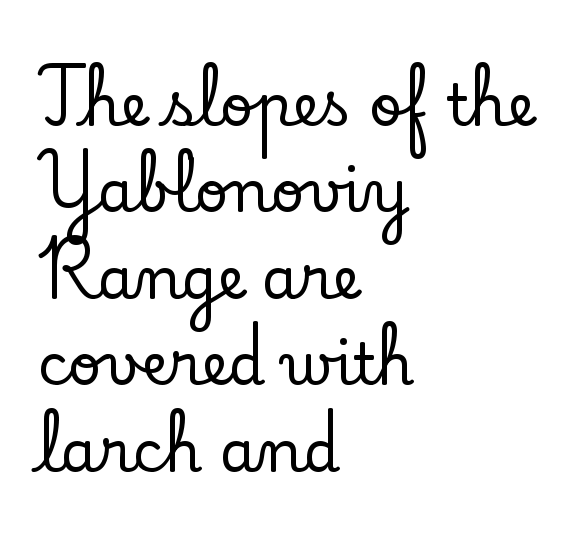
Character widths vary here, with narrow letters taking less room than wide ones. Every character sits straight up, as roman type does. Letter spacing: default. The rows are spaced the way most documents space them. Regarding serifs, this sample has them. Just letters on the line, the space beneath them empty.
